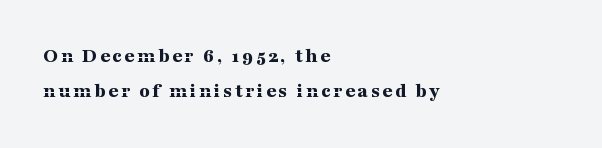
Q: Is the text bold? A: Yes.
Q: Is the text italic (slanted)? A: No, it is upright.
Q: Is the text underlined? A: No.
Q: How is the paragraph aligned? A: Left-aligned.
Q: Is the spacing between lines tight, normal or loose? A: Normal.
